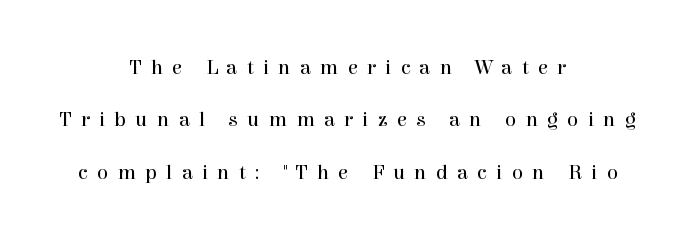
The font sits on the lighter half of the weight spectrum, regular included. Spacing between characters has been opened up far beyond the box default. These lines stand farther apart than default settings would place them. Both edges are ragged and mirror each other, which tells us the setting is centered. The strip under each line holds only bare page.
